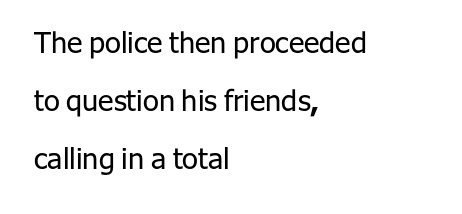
{"serif": "no", "italic": "no", "bold": "no", "weight": "regular", "width": "normal", "stroke_contrast": "low", "x_height": "medium", "monospaced": "no", "underline": "no", "align": "left", "line_spacing": "loose", "line_spacing_ratio": 2.0, "letter_spacing": "normal", "letter_spacing_em": 0.0, "glyph_px": 29}
